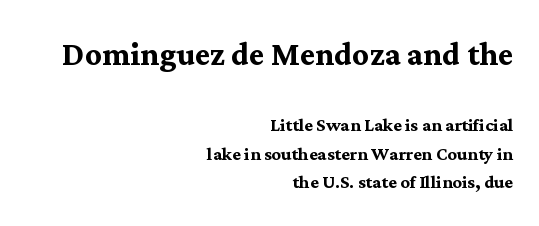
{"serif": "yes", "italic": "no", "bold": "yes", "weight": "semibold", "width": "normal", "stroke_contrast": "medium", "x_height": "medium", "monospaced": "no", "underline": "no", "align": "right", "line_spacing_ratio": 1.23, "letter_spacing": "normal", "letter_spacing_em": 0.0, "larger_block": "first", "size_ratio": 1.78, "glyph_px": 41}
